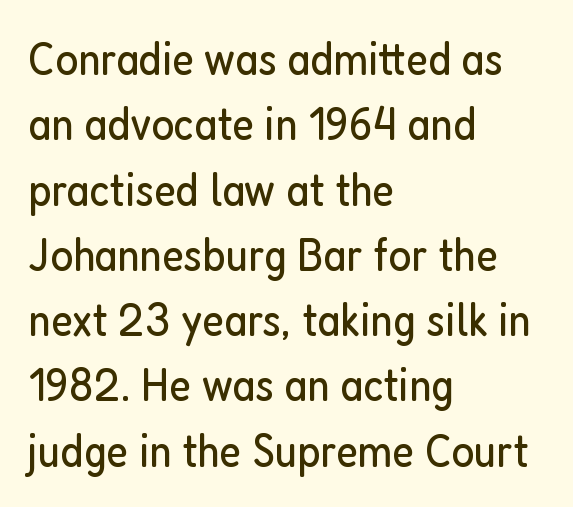
{"serif": "no", "italic": "no", "bold": "no", "weight": "regular", "width": "condensed", "stroke_contrast": "low", "x_height": "medium", "monospaced": "no", "underline": "no", "align": "left", "line_spacing": "normal", "line_spacing_ratio": 1.36, "letter_spacing": "normal", "letter_spacing_em": 0.0, "glyph_px": 48}
